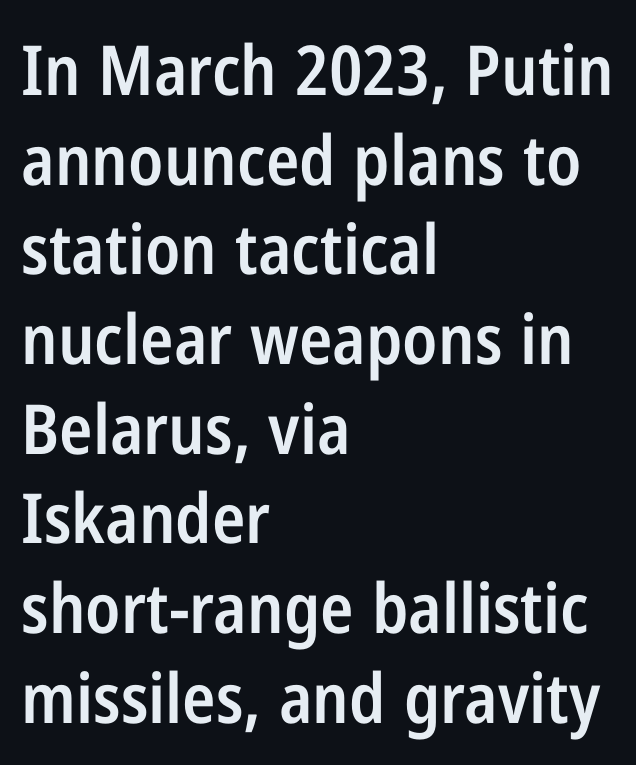
{"serif": "no", "italic": "no", "bold": "semi", "weight": "semibold", "width": "condensed", "stroke_contrast": "low", "x_height": "medium", "monospaced": "no", "underline": "no", "align": "left", "line_spacing": "normal", "line_spacing_ratio": 1.3, "letter_spacing": "normal", "letter_spacing_em": 0.0, "glyph_px": 69}
